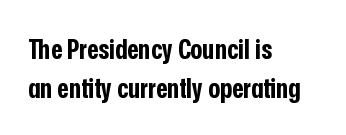
Q: Is the text bold? A: Yes.
Q: Is the text italic (slanted)? A: No, it is upright.
Q: Is the typeface a serif or a sans-serif typeface? A: Sans-serif.
Q: Is the text underlined? A: No.
Q: How is the paragraph aligned? A: Left-aligned.
Q: Is the spacing between letters normal or unusually wide? A: Normal.
Q: Is the spacing between lines tight, normal or loose? A: Normal.
Q: Width (condensed, normal, or wide)? A: Condensed.
Q: Stroke contrast? A: Low.
Q: x-height? A: Medium.
Q: Monospaced? A: No.
